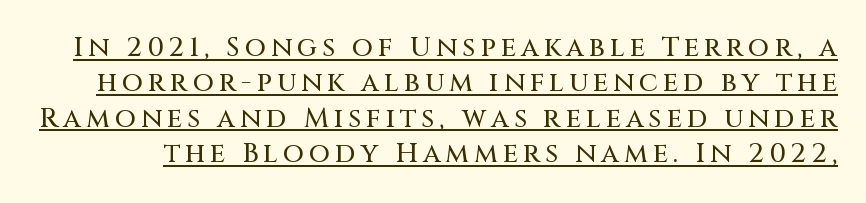
The image shows 27 px text type, upright; set normal line spacing (1.31x), underlined.
